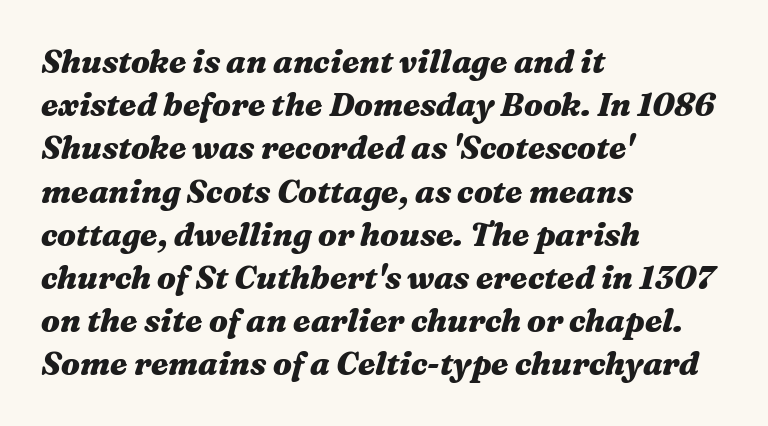
Q: Is the text bold? A: Yes.
Q: Is the text italic (slanted)? A: Yes, it leans right by about 16 degrees.
Q: Is the text underlined? A: No.
Q: How is the paragraph aligned? A: Left-aligned.
Q: Is the spacing between letters normal or unusually wide? A: Normal.
Q: Is the spacing between lines tight, normal or loose? A: Normal.
Q: Width (condensed, normal, or wide)? A: Wide.
Q: Stroke contrast? A: Medium.
Q: x-height? A: Medium.
Q: Monospaced? A: No.
